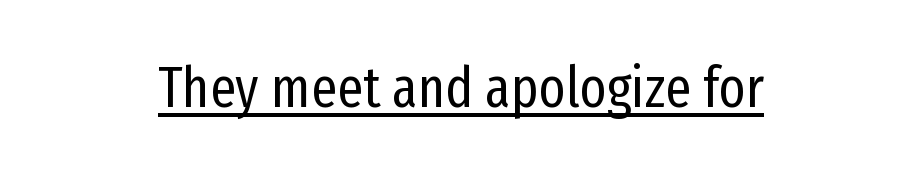
Q: Is the text bold? A: No.
Q: Is the text italic (slanted)? A: No, it is upright.
Q: Is the typeface a serif or a sans-serif typeface? A: Sans-serif.
Q: Is the text underlined? A: Yes.
Q: How is the paragraph aligned? A: Centered.
Q: Is the spacing between letters normal or unusually wide? A: Normal.
Q: Width (condensed, normal, or wide)? A: Condensed.
Q: Stroke contrast? A: Low.
Q: x-height? A: Medium.
Q: Monospaced? A: No.
